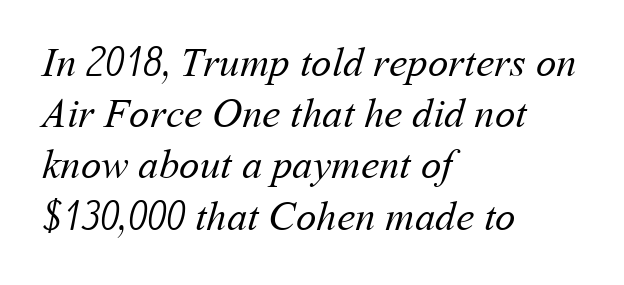
The image shows 41 px regular-weight type; set left-aligned, normal line spacing (1.25x), normal letter spacing, not underlined; medium stroke contrast and a medium x-height.
